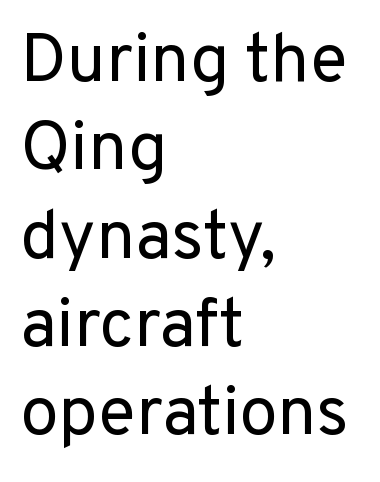
Q: Is the text bold? A: No.
Q: Is the text italic (slanted)? A: No, it is upright.
Q: Is the typeface a serif or a sans-serif typeface? A: Sans-serif.
Q: Is the text underlined? A: No.
Q: How is the paragraph aligned? A: Left-aligned.
Q: Is the spacing between letters normal or unusually wide? A: Normal.
Q: Is the spacing between lines tight, normal or loose? A: Normal.
Q: Width (condensed, normal, or wide)? A: Normal.
Q: Stroke contrast? A: Low.
Q: x-height? A: Medium.
Q: Monospaced? A: No.
